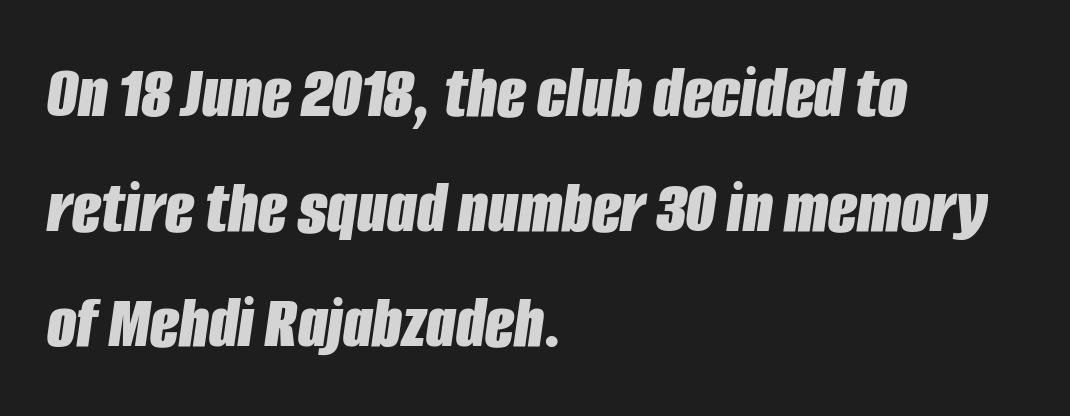
{"italic": "yes", "lean": "right", "slant_degrees": 8, "bold": "yes", "weight": "bold", "width": "condensed", "stroke_contrast": "low", "x_height": "large", "monospaced": "no", "underline": "no", "align": "left", "line_spacing": "normal", "line_spacing_ratio": 1.51, "letter_spacing": "normal", "letter_spacing_em": 0.0, "glyph_px": 76}
